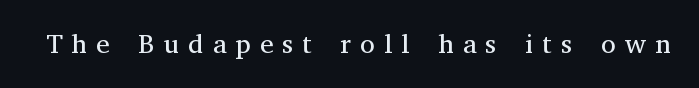
Q: Is the text bold? A: No.
Q: Is the text italic (slanted)? A: No, it is upright.
Q: Is the text underlined? A: No.
Q: Is the spacing between letters normal or unusually wide? A: Unusually wide.
